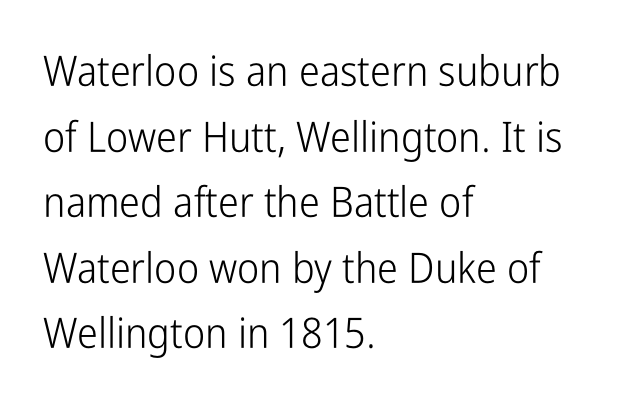
This block has exactly the height ordinary leading produces. The zone under the glyphs is completely vacant. A student would call this left alignment; a typographer would say flush left, rag right. The lettering holds an erect, upright posture throughout. Stems here are at most as thick as an everyday book face. To sum up the face: it is a sans, with no serifs.
